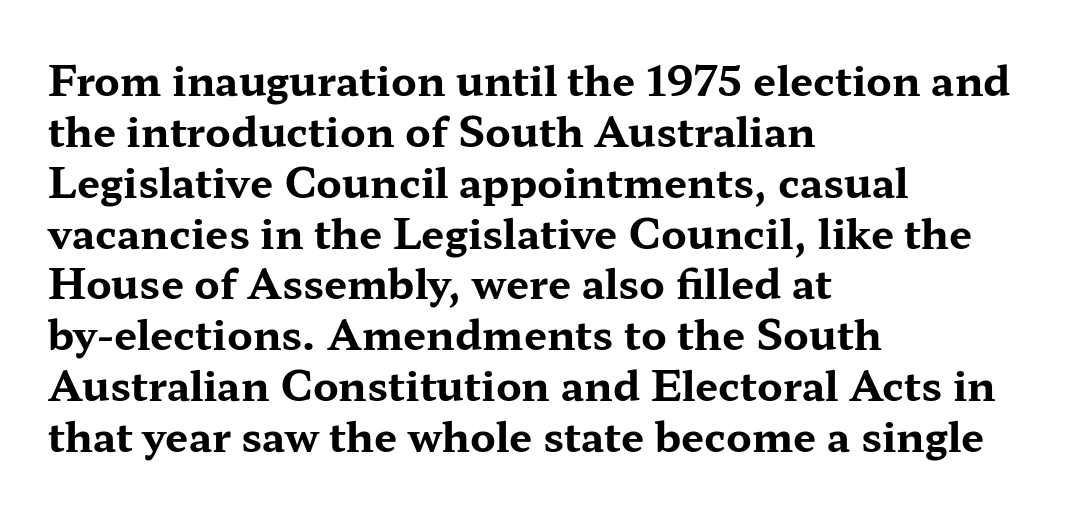
In terms of letterspacing, this is plain default setting. Proportional: the letters do not fall into vertical columns. Look at the bottom of the vertical strokes: they flare into serifs here. What weight is shown? A full bold with thick strokes. Any mark beneath the type? The region is blank.
